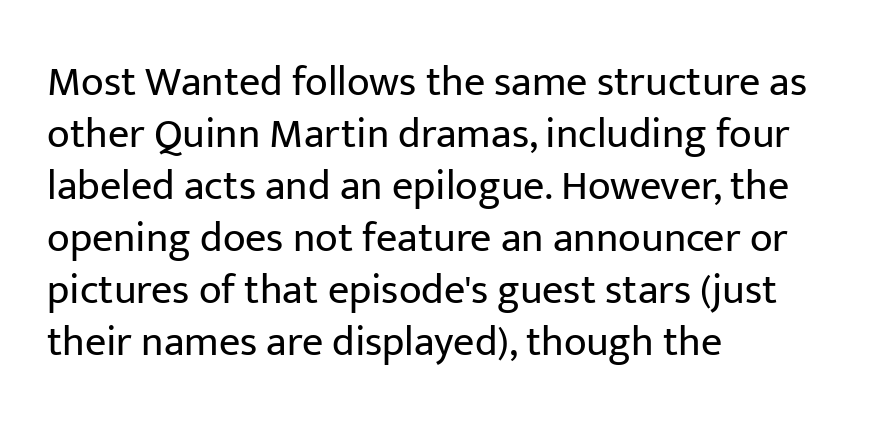
Q: Is the text bold? A: No.
Q: Is the text italic (slanted)? A: No, it is upright.
Q: Is the typeface a serif or a sans-serif typeface? A: Sans-serif.
Q: Is the text underlined? A: No.
Q: How is the paragraph aligned? A: Left-aligned.
Q: Is the spacing between letters normal or unusually wide? A: Normal.
Q: Width (condensed, normal, or wide)? A: Normal.
Q: Stroke contrast? A: Low.
Q: x-height? A: Medium.
Q: Monospaced? A: No.
